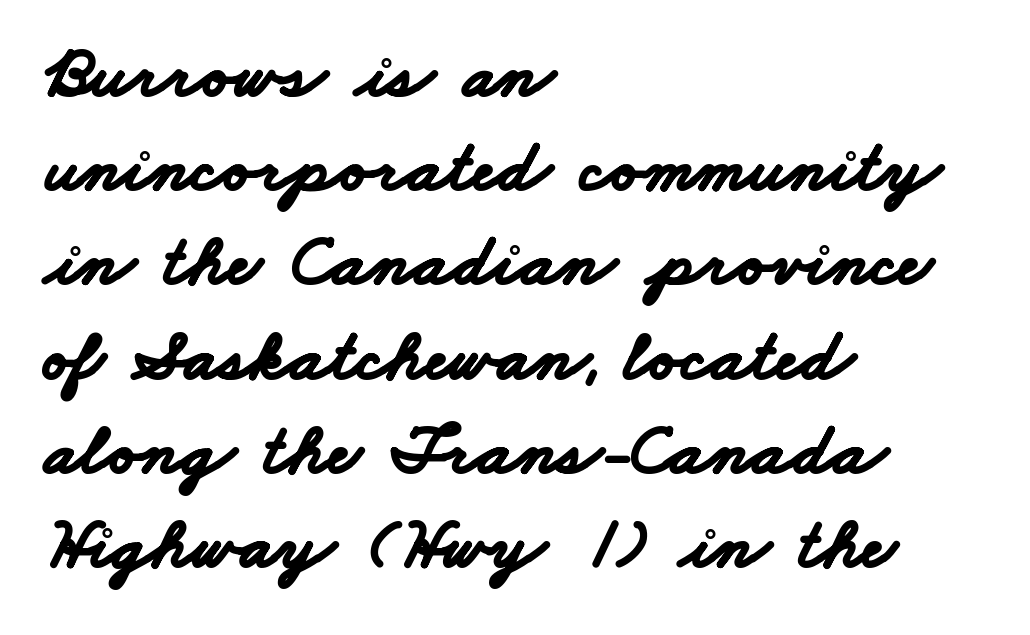
The image shows 73 px bold, wide sans-serif type; set left-aligned, normal line spacing (1.29x), normal letter spacing, not underlined; low stroke contrast and a small x-height.
